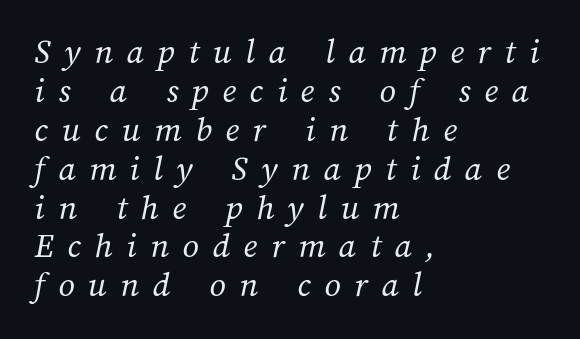
Q: Is the text bold? A: No.
Q: Is the text underlined? A: No.
Q: How is the paragraph aligned? A: Left-aligned.
Q: Is the spacing between letters normal or unusually wide? A: Unusually wide.
Q: Is the spacing between lines tight, normal or loose? A: Tight.
Q: Width (condensed, normal, or wide)? A: Normal.
Q: Stroke contrast? A: Medium.
Q: x-height? A: Medium.
Q: Monospaced? A: No.
